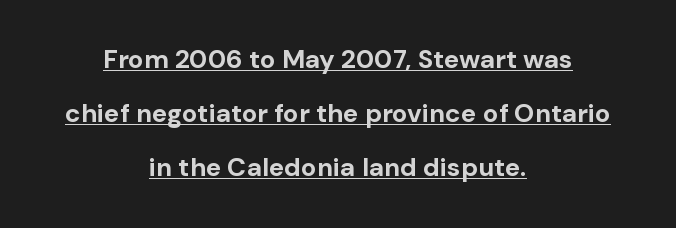
Q: Is the text bold? A: Yes.
Q: Is the text italic (slanted)? A: No, it is upright.
Q: Is the text underlined? A: Yes.
Q: How is the paragraph aligned? A: Centered.
Q: Is the spacing between letters normal or unusually wide? A: Normal.
Q: Is the spacing between lines tight, normal or loose? A: Loose.
